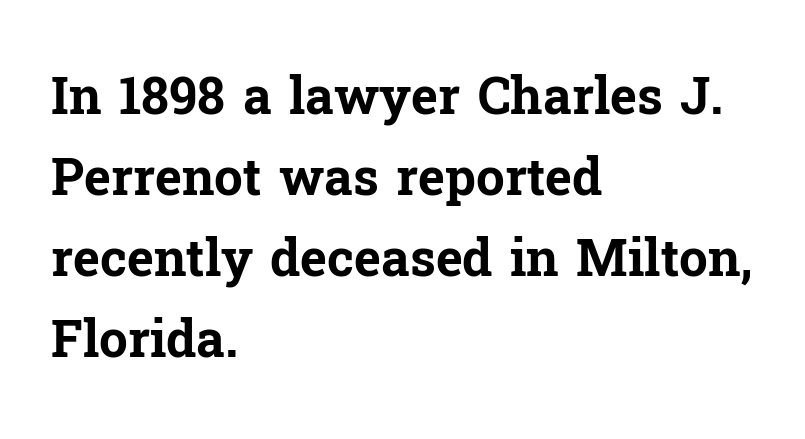
The ragged edge is on the right, which tells us the setting is flush left. Looks like regular typesetting: each glyph gets only the width it needs. Only glyphs here, with clear space below each row. In terms of letterspacing, this is plain default setting. The letters are bold, with thick, heavy strokes.
